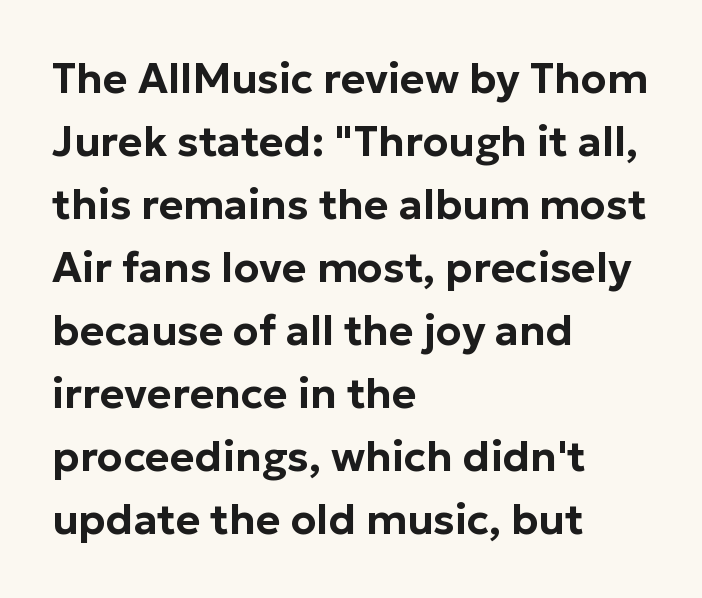
Do the characters align in a grid? No, the font is proportional. Letterform terminals end flat and unadorned throughout the passage. Tracking here is standard; glyphs follow each other at the usual distance. The glyphs are unaccompanied by any horizontal stroke below them.
